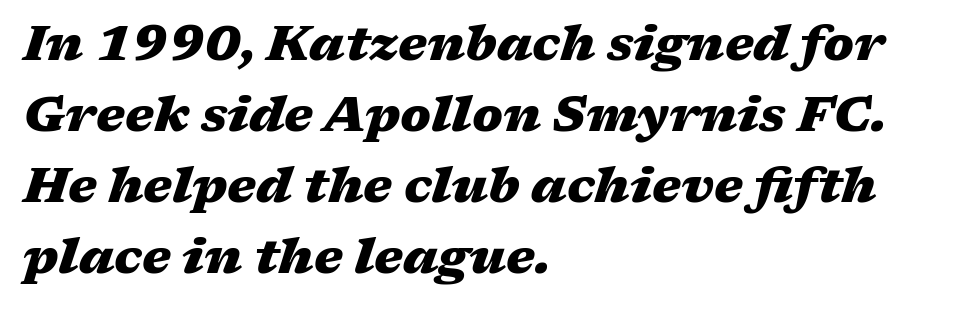
The image shows 49 px heavy, wide type, italic (leaning right); set left-aligned, normal line spacing (1.45x), normal letter spacing, not underlined; medium stroke contrast and a medium x-height.
